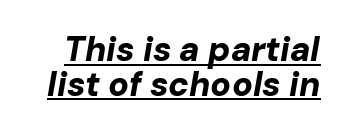
{"italic": "yes", "lean": "right", "slant_degrees": 10, "bold": "yes", "weight": "bold", "width": "normal", "stroke_contrast": "low", "x_height": "medium", "monospaced": "no", "underline": "yes", "line_spacing": "tight", "line_spacing_ratio": 1.02, "letter_spacing": "normal", "letter_spacing_em": 0.0, "glyph_px": 34}
